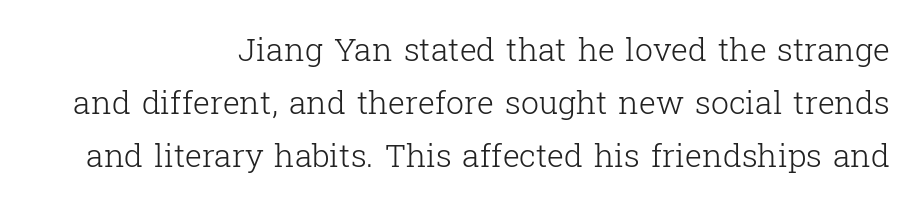
Check the space under the baseline: it is left empty. The text was rendered using a seriffed face with decorative stroke endings. A typesetter would call this proportional, since set widths differ per character. This rendering leaves character spacing at its baseline value. Posture: vertical.
